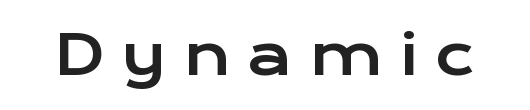
{"serif": "no", "italic": "no", "width": "wide", "stroke_contrast": "low", "x_height": "medium", "monospaced": "no", "underline": "no", "letter_spacing": "wide", "letter_spacing_em": 0.31, "glyph_px": 55}
